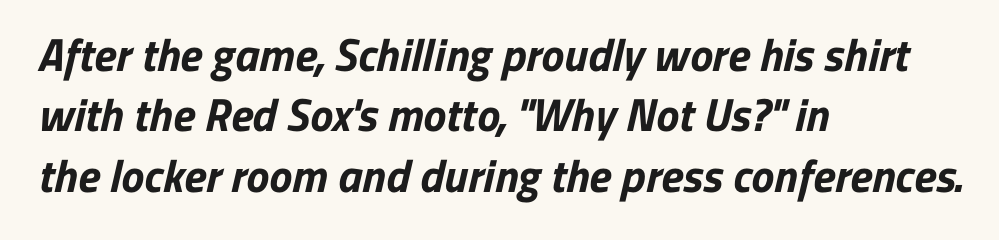
The image shows 46 px bold sans-serif type; set left-aligned, normal line spacing (1.31x), normal letter spacing, not underlined; low stroke contrast and a medium x-height.
